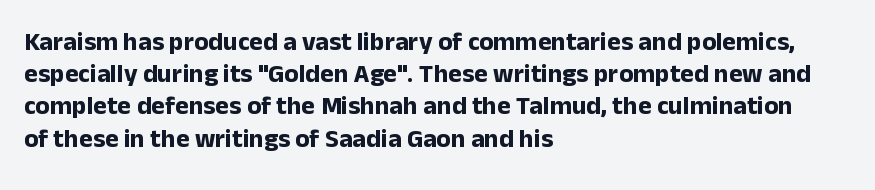
Q: Is the text bold? A: Yes.
Q: Is the text italic (slanted)? A: No, it is upright.
Q: Is the text underlined? A: No.
Q: How is the paragraph aligned? A: Left-aligned.
Q: Is the spacing between letters normal or unusually wide? A: Normal.
